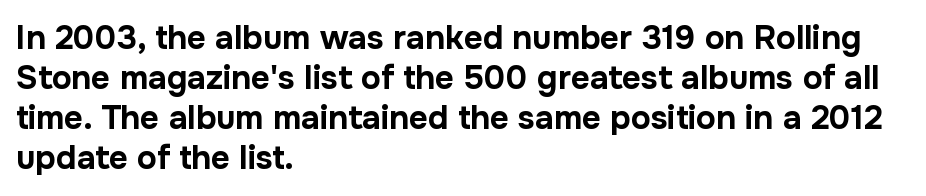
{"serif": "no", "italic": "no", "bold": "yes", "weight": "bold", "width": "normal", "stroke_contrast": "low", "x_height": "medium", "monospaced": "no", "underline": "no", "align": "left", "line_spacing_ratio": 1.21, "letter_spacing": "normal", "letter_spacing_em": 0.0, "glyph_px": 33}
